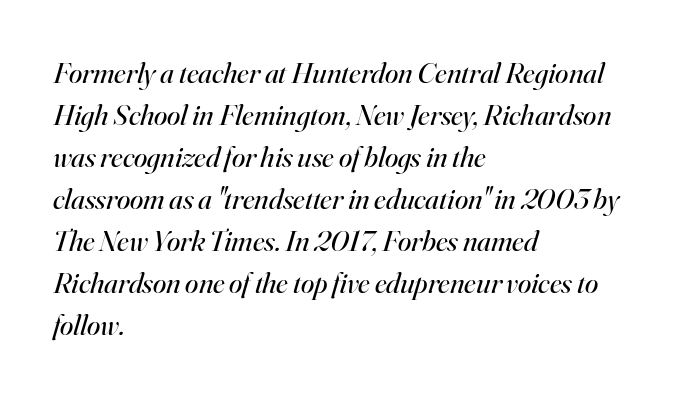
Q: Is the text bold? A: No.
Q: Is the text italic (slanted)? A: Yes, it leans right by about 16 degrees.
Q: Is the typeface a serif or a sans-serif typeface? A: Serif.
Q: Is the text underlined? A: No.
Q: How is the paragraph aligned? A: Left-aligned.
Q: Is the spacing between letters normal or unusually wide? A: Normal.
Q: Is the spacing between lines tight, normal or loose? A: Normal.
Q: Width (condensed, normal, or wide)? A: Normal.
Q: Stroke contrast? A: High.
Q: x-height? A: Small.
Q: Monospaced? A: No.
